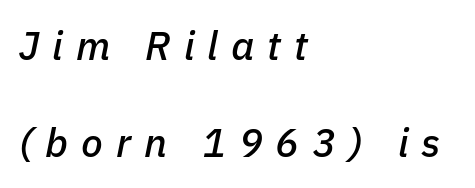
The image shows 40 px text type, italic (leaning right); set left-aligned, loose line spacing (2.43x), unusually wide letter spacing (+0.32 em), not underlined; low stroke contrast and a medium x-height.
